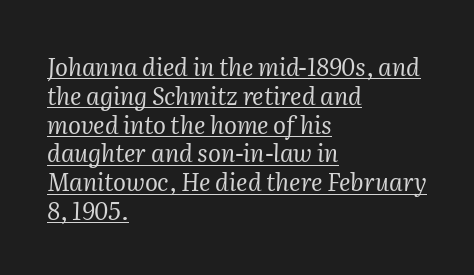
Q: Is the text bold? A: No.
Q: Is the text italic (slanted)? A: Yes, it leans right by about 2 degrees.
Q: Is the text underlined? A: Yes.
Q: How is the paragraph aligned? A: Left-aligned.
Q: Is the spacing between letters normal or unusually wide? A: Normal.
